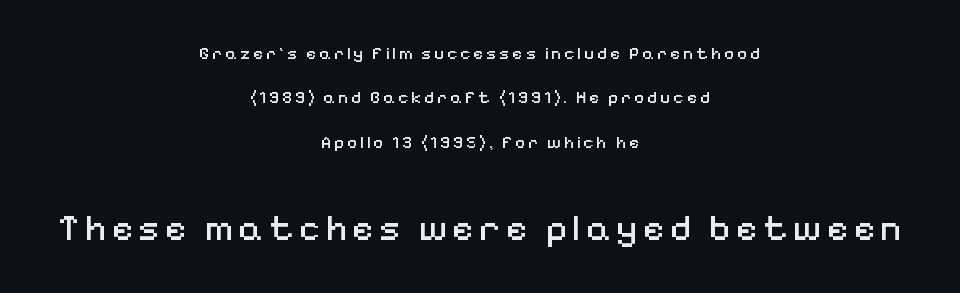
Q: Is the text bold? A: No.
Q: Is the text italic (slanted)? A: No, it is upright.
Q: Is the typeface a serif or a sans-serif typeface? A: Sans-serif.
Q: Is the text underlined? A: No.
Q: How is the paragraph aligned? A: Centered.
Q: Is the spacing between lines tight, normal or loose? A: Loose.
Q: Which block of text is set in a larger size, the first (top) or the second (bottom)? A: The second (bottom) one.
Q: Width (condensed, normal, or wide)? A: Normal.
Q: Stroke contrast? A: Medium.
Q: x-height? A: Medium.
Q: Monospaced? A: No.
